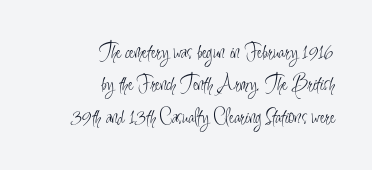
{"bold": "no", "underline": "no", "align": "right", "line_spacing": "normal", "line_spacing_ratio": 1.47, "letter_spacing": "normal", "letter_spacing_em": 0.0, "glyph_px": 22}
